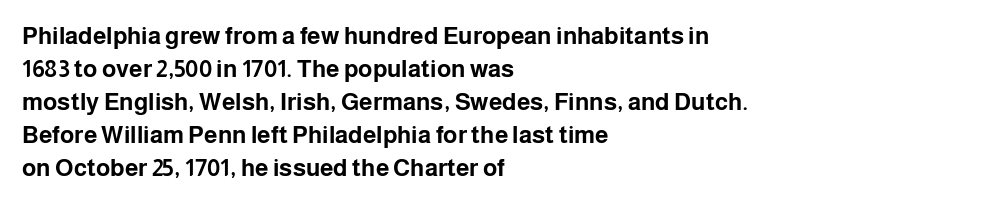
{"italic": "no", "bold": "yes", "underline": "no", "align": "left", "line_spacing": "normal", "line_spacing_ratio": 1.38, "letter_spacing": "normal", "letter_spacing_em": 0.0, "glyph_px": 24}
